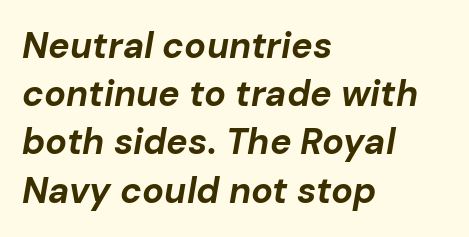
Is the type bold? Yes — the strokes are clearly thick and heavy. Line spacing here is normal. Underlining? Definitely not there. Tall strokes in this sample are angled rather than plumb. Varying glyph widths throughout — classic text-font behaviour.
